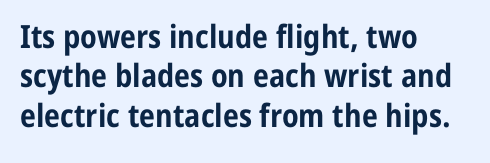
Q: Is the text bold? A: Yes.
Q: Is the text italic (slanted)? A: No, it is upright.
Q: Is the typeface a serif or a sans-serif typeface? A: Sans-serif.
Q: Is the text underlined? A: No.
Q: How is the paragraph aligned? A: Left-aligned.
Q: Is the spacing between letters normal or unusually wide? A: Normal.
Q: Width (condensed, normal, or wide)? A: Condensed.
Q: Stroke contrast? A: Low.
Q: x-height? A: Medium.
Q: Monospaced? A: No.
